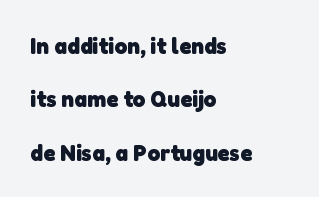
You'd pick this weight for a headline — it's a proper bold. Students, observe: this is what heavily led, spacious text looks like. Teacher's note: observe the even left margin — that is flush-left alignment. Any mark beneath the type? The region is blank. Between one letter and the next there's only the usual sliver of space.
